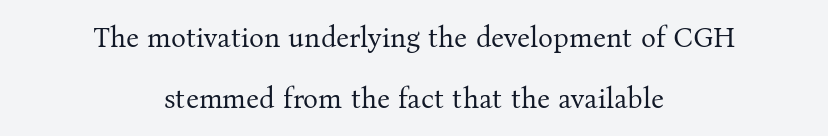
The image shows 28 px regular-weight serif type, upright; set centered, loose line spacing (2.17x), normal letter spacing, not underlined; medium stroke contrast and a medium x-height.
